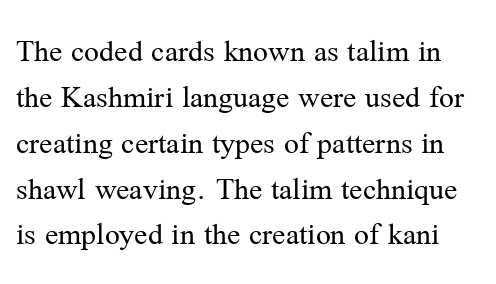
The image shows 33 px regular-weight serif type, upright; set normal line spacing (1.39x), normal letter spacing, not underlined; medium stroke contrast and a medium x-height.
